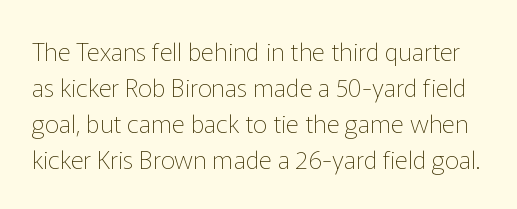
This rendering leaves character spacing at its baseline value. No heavy texture on the line: the type isn't bold. Unlike italic type, these characters show no tilt at all. Lines of text with bare space underneath. One glance says typical: line gaps are just what's usual.
